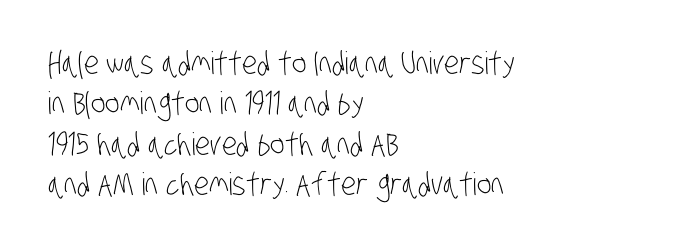
The image shows 31 px light, condensed sans-serif type; set left-aligned, normal line spacing (1.3x), normal letter spacing, not underlined; low stroke contrast and a large x-height.
